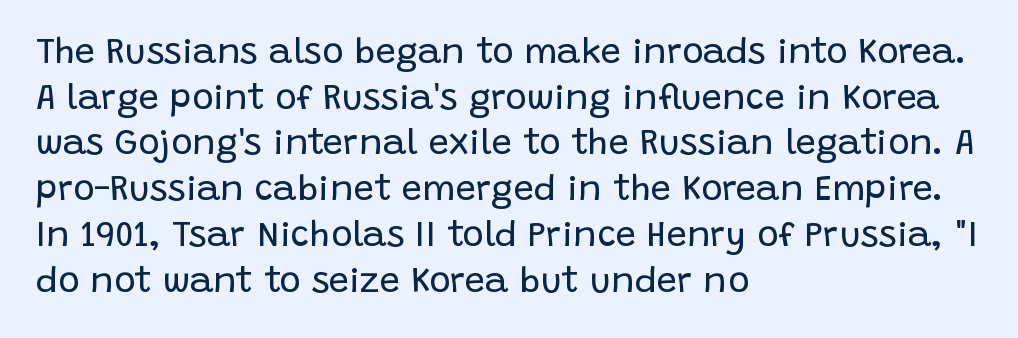
The image shows 36 px regular-weight sans-serif type, upright; set left-aligned, normal line spacing (1.27x), normal letter spacing, not underlined; low stroke contrast and a large x-height.
